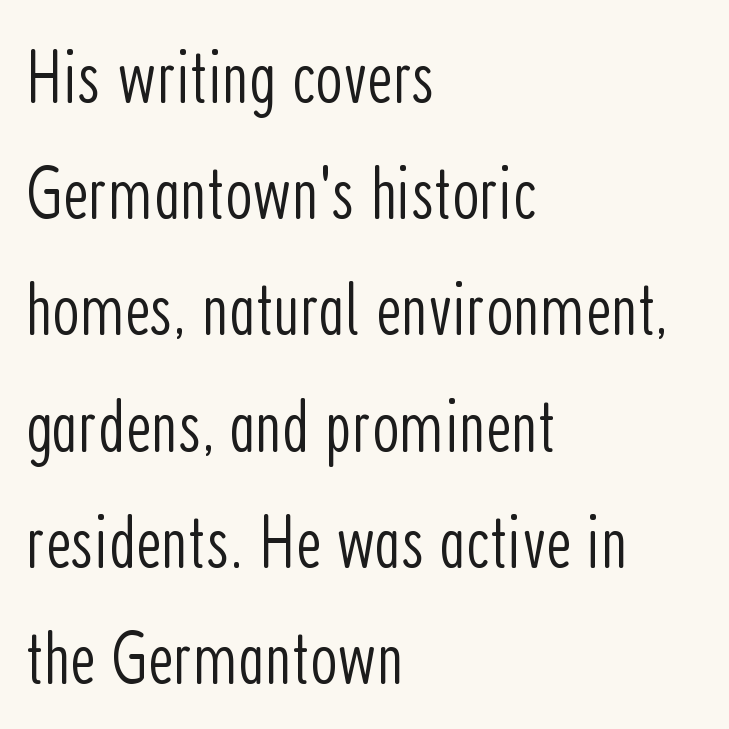
Quick note: interline space is typical. You could call the tracking neutral — neither tight nor loose. Notice how the stems are strictly vertical — no italics here. Bold? No — there's no thickening of the strokes. This rendering features lettering with no underline. Observe the absence of serifs on each vertical stroke in this sample.
